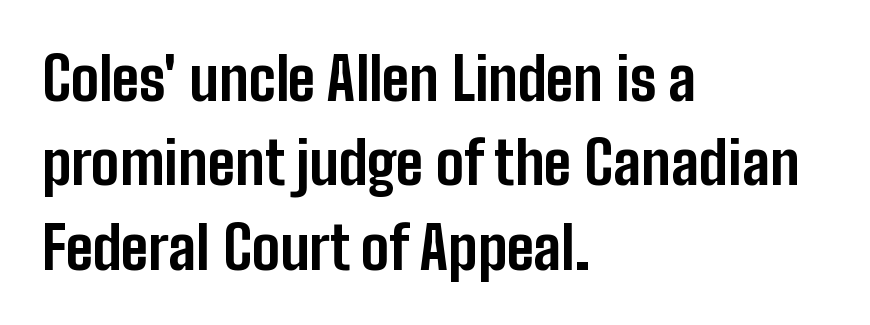
Any mark beneath the type? The region is blank. Varying glyph widths throughout — classic text-font behaviour. The type sits square on the baseline with zero lean. Interline gaps are of average width in this sample. The letterforms sit shoulder to shoulder at normal distance. Letterform terminals end flat and unadorned throughout the passage.
